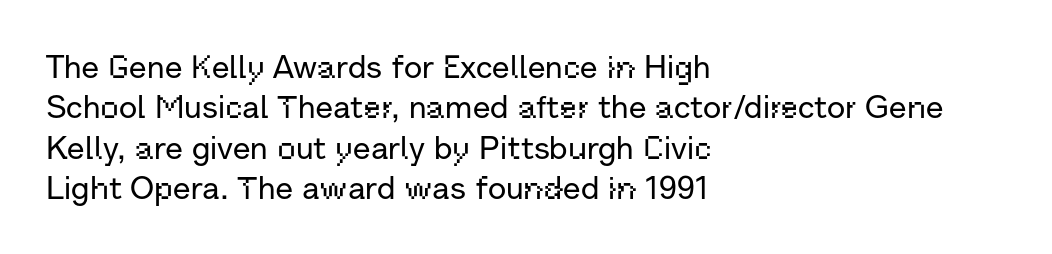
The image shows 32 px sans-serif type, upright; set left-aligned, normal line spacing (1.26x), normal letter spacing, not underlined; low stroke contrast and a medium x-height.
